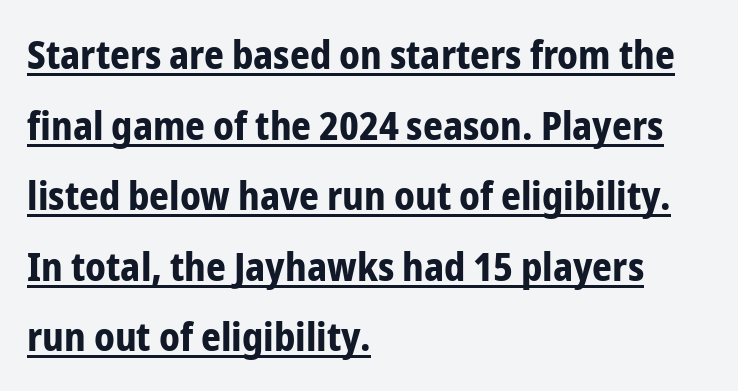
{"serif": "no", "italic": "no", "bold": "yes", "weight": "bold", "width": "condensed", "stroke_contrast": "low", "x_height": "medium", "monospaced": "no", "underline": "yes", "align": "left", "line_spacing_ratio": 1.81, "letter_spacing": "normal", "letter_spacing_em": 0.0, "glyph_px": 39}
